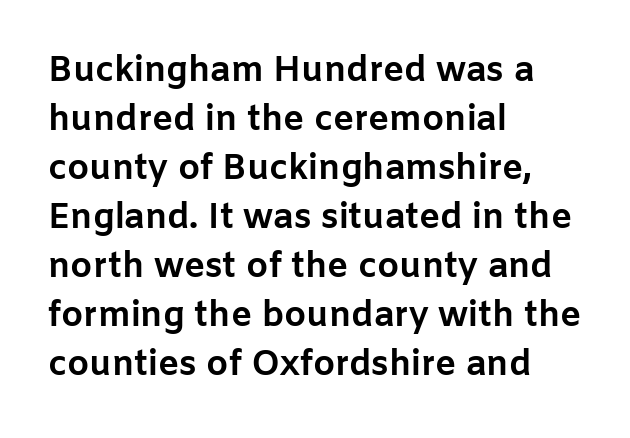
The image shows 35 px bold sans-serif type, upright; set left-aligned, normal line spacing (1.4x), normal letter spacing, not underlined; low stroke contrast and a medium x-height.
